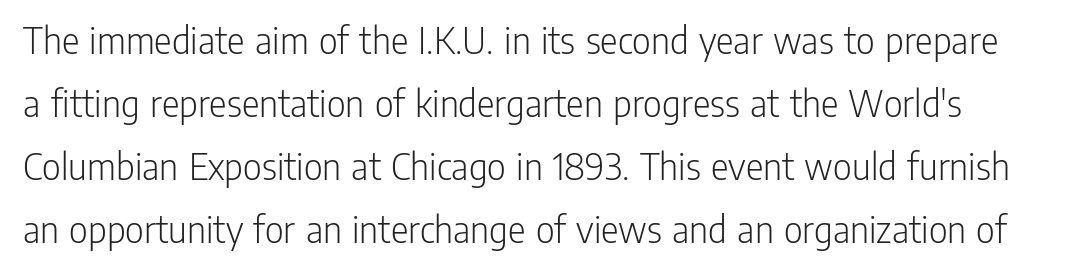
The letters stand straight up with perfectly vertical stems. The passage shown has conventional tracking throughout. Unmarked baselines from the first word to the last. Looks like regular typesetting: each glyph gets only the width it needs. One glance says typical: line gaps are just what's usual.
